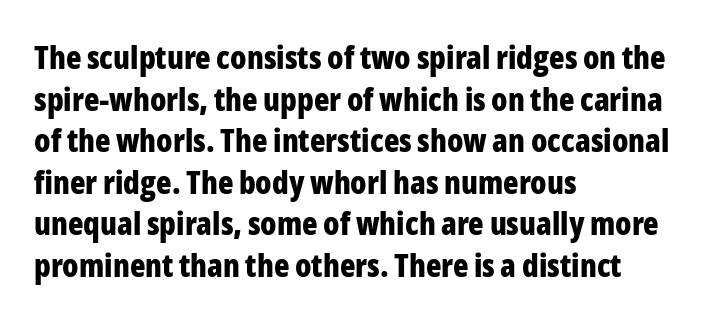
Q: Is the text bold? A: Yes.
Q: Is the text italic (slanted)? A: No, it is upright.
Q: Is the typeface a serif or a sans-serif typeface? A: Sans-serif.
Q: Is the text underlined? A: No.
Q: How is the paragraph aligned? A: Left-aligned.
Q: Is the spacing between letters normal or unusually wide? A: Normal.
Q: Is the spacing between lines tight, normal or loose? A: Normal.
Q: Width (condensed, normal, or wide)? A: Condensed.
Q: Stroke contrast? A: Low.
Q: x-height? A: Medium.
Q: Monospaced? A: No.
